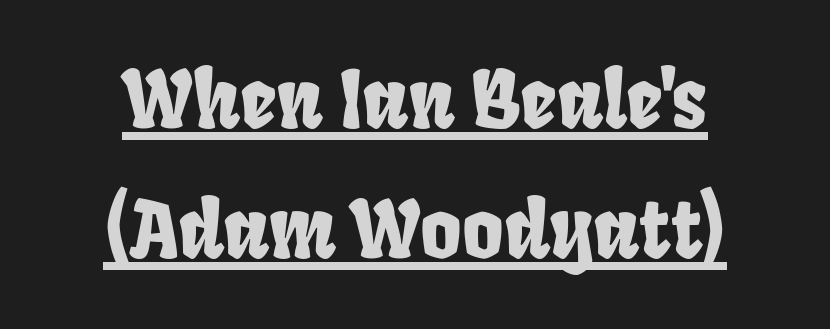
{"serif": "no", "width": "condensed", "stroke_contrast": "low", "x_height": "large", "monospaced": "no", "underline": "yes", "line_spacing": "normal", "line_spacing_ratio": 1.64, "letter_spacing": "normal", "letter_spacing_em": 0.0, "glyph_px": 79}
